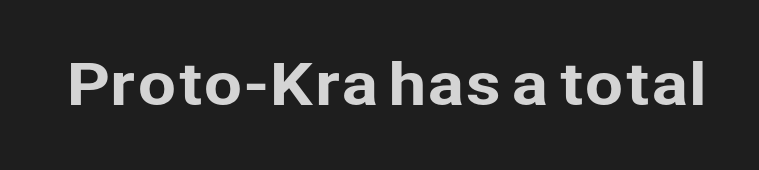
The image shows 56 px sans-serif type, upright; set normal letter spacing, not underlined; low stroke contrast and a medium x-height.
